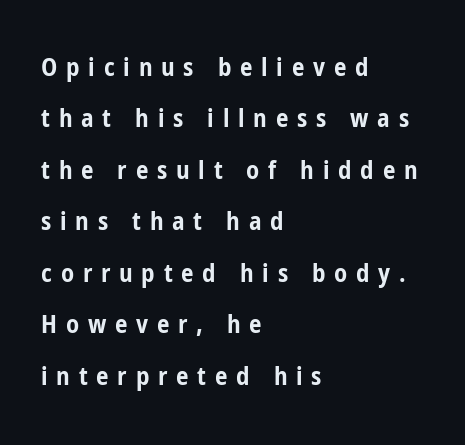
The image shows 25 px bold type, upright; set left-aligned, loose line spacing (2.06x), unusually wide letter spacing (+0.35 em), not underlined.
